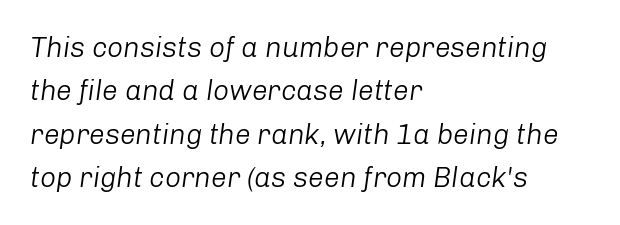
{"italic": "yes", "lean": "right", "slant_degrees": 8, "bold": "no", "weight": "light", "width": "normal", "stroke_contrast": "low", "x_height": "medium", "monospaced": "no", "underline": "no", "align": "left", "line_spacing": "normal", "line_spacing_ratio": 1.55, "letter_spacing": "normal", "letter_spacing_em": 0.0, "glyph_px": 28}
